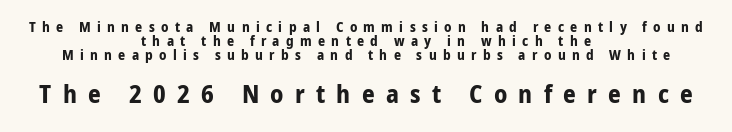
Q: Is the text bold? A: Yes.
Q: Is the text italic (slanted)? A: No, it is upright.
Q: Is the text underlined? A: No.
Q: How is the paragraph aligned? A: Centered.
Q: Is the spacing between letters normal or unusually wide? A: Unusually wide.
Q: Is the spacing between lines tight, normal or loose? A: Tight.
Q: Which block of text is set in a larger size, the first (top) or the second (bottom)? A: The second (bottom) one.
